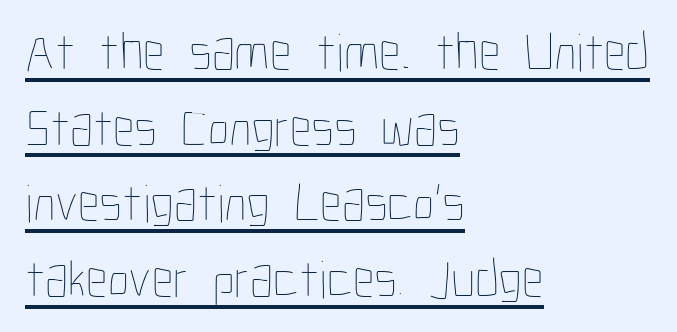
These lines are rendered in a variable-pitch font. Stroke mass is kept to a normal reading level or below. This sample carries an underscore along the baseline area. The rows are spaced the way most documents space them. One-word summary of the alignment: left.
